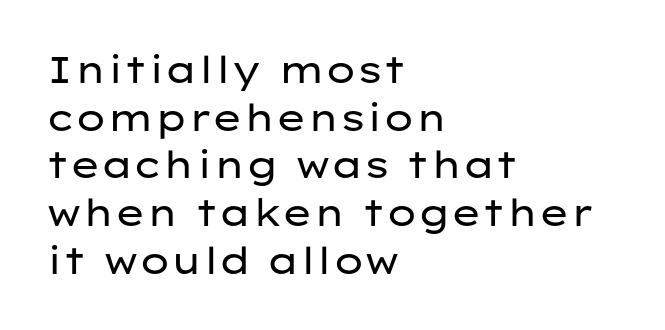
Q: Is the text bold? A: No.
Q: Is the text italic (slanted)? A: No, it is upright.
Q: Is the typeface a serif or a sans-serif typeface? A: Sans-serif.
Q: Is the text underlined? A: No.
Q: How is the paragraph aligned? A: Left-aligned.
Q: Is the spacing between letters normal or unusually wide? A: Normal.
Q: Is the spacing between lines tight, normal or loose? A: Normal.
Q: Width (condensed, normal, or wide)? A: Wide.
Q: Stroke contrast? A: Low.
Q: x-height? A: Medium.
Q: Monospaced? A: No.
